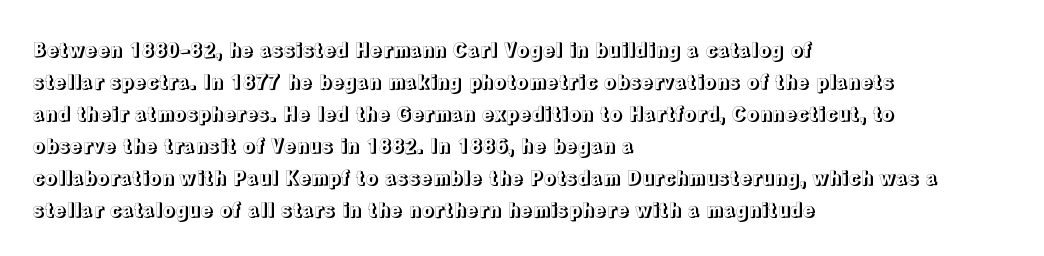
The image shows 20 px text type, upright; set left-aligned, normal line spacing (1.6x), normal letter spacing, not underlined.
